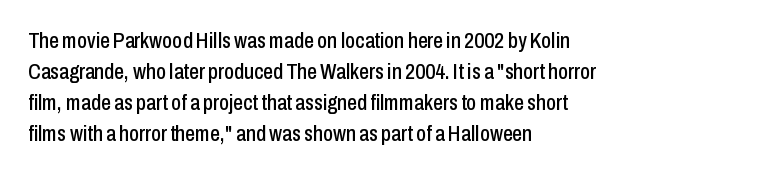
No italicization has been applied; the sample stays upright. The text block is weighted toward the left margin, trailing off unevenly rightward. Each row of text sits above clean, open space. Leading matches the norm, producing a regular column. Nobody touched the tracking dial on this one.
